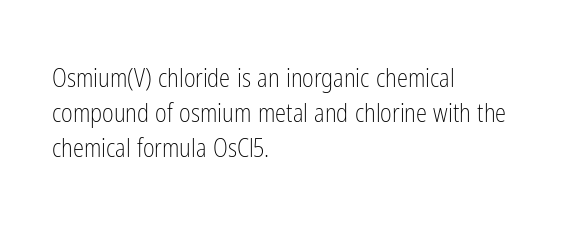
Nobody drew a line under any word here. The passage is arranged the way most books set body copy — flush left. Is the stroke heavy? The answer is a plain regular-or-lighter. Nobody touched the tracking dial on this one. A roman cut, with each character standing at attention. The space between consecutive lines is moderate.
